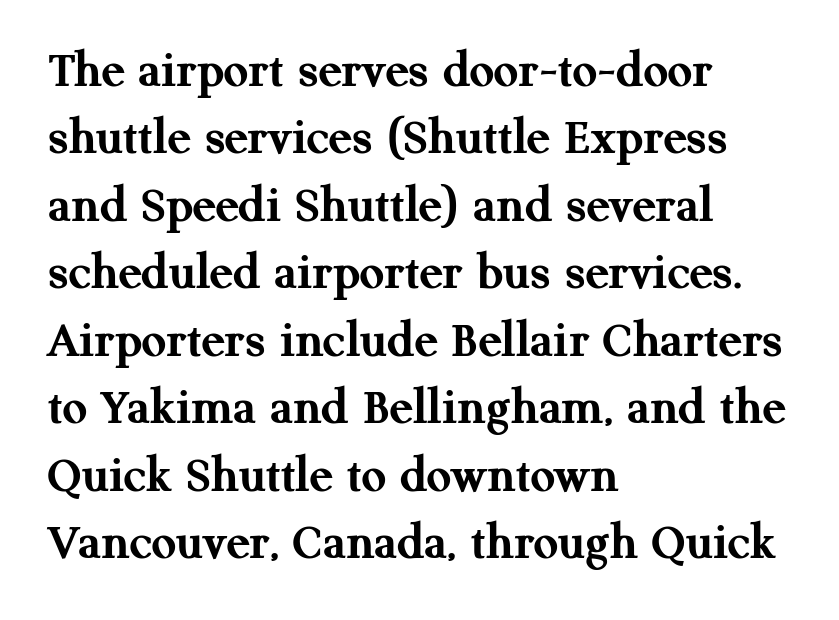
{"serif": "yes", "italic": "no", "bold": "yes", "weight": "semibold", "width": "normal", "stroke_contrast": "medium", "x_height": "medium", "monospaced": "no", "underline": "no", "align": "left", "line_spacing": "normal", "line_spacing_ratio": 1.25, "letter_spacing": "normal", "letter_spacing_em": 0.0, "glyph_px": 54}
